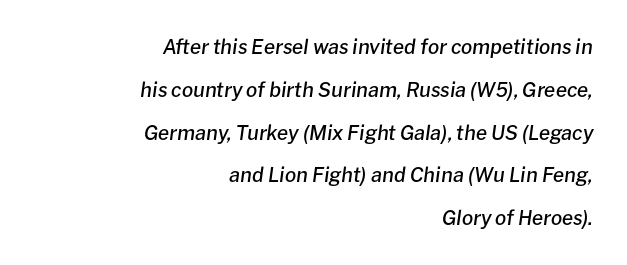
Q: Is the text bold? A: Semi-bold.
Q: Is the text italic (slanted)? A: Yes, it leans right by about 8 degrees.
Q: Is the text underlined? A: No.
Q: How is the paragraph aligned? A: Right-aligned.
Q: Is the spacing between letters normal or unusually wide? A: Normal.
Q: Is the spacing between lines tight, normal or loose? A: Loose.
